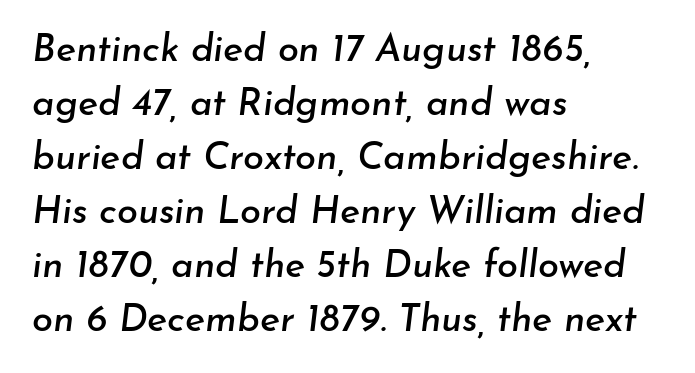
The image shows 38 px text type, italic (leaning right); set left-aligned, normal line spacing (1.42x), normal letter spacing, not underlined; low stroke contrast and a small x-height.
